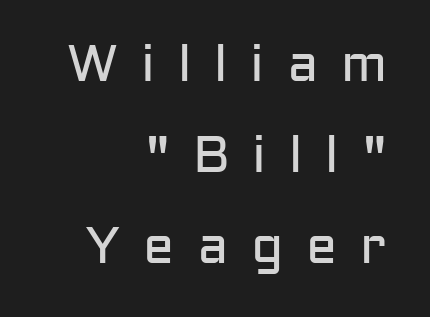
Q: Is the text bold? A: No.
Q: Is the text italic (slanted)? A: No, it is upright.
Q: Is the typeface a serif or a sans-serif typeface? A: Sans-serif.
Q: Is the text underlined? A: No.
Q: How is the paragraph aligned? A: Right-aligned.
Q: Is the spacing between letters normal or unusually wide? A: Unusually wide.
Q: Width (condensed, normal, or wide)? A: Normal.
Q: Stroke contrast? A: Low.
Q: x-height? A: Medium.
Q: Monospaced? A: No.
